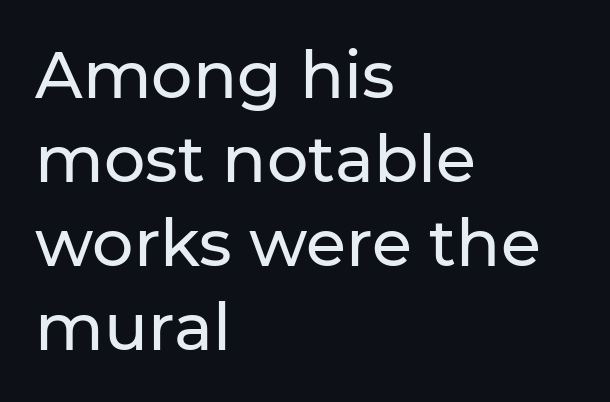
Q: Is the text italic (slanted)? A: No, it is upright.
Q: Is the typeface a serif or a sans-serif typeface? A: Sans-serif.
Q: Is the text underlined? A: No.
Q: How is the paragraph aligned? A: Left-aligned.
Q: Is the spacing between letters normal or unusually wide? A: Normal.
Q: Is the spacing between lines tight, normal or loose? A: Normal.
Q: Width (condensed, normal, or wide)? A: Normal.
Q: Stroke contrast? A: Low.
Q: x-height? A: Medium.
Q: Monospaced? A: No.
